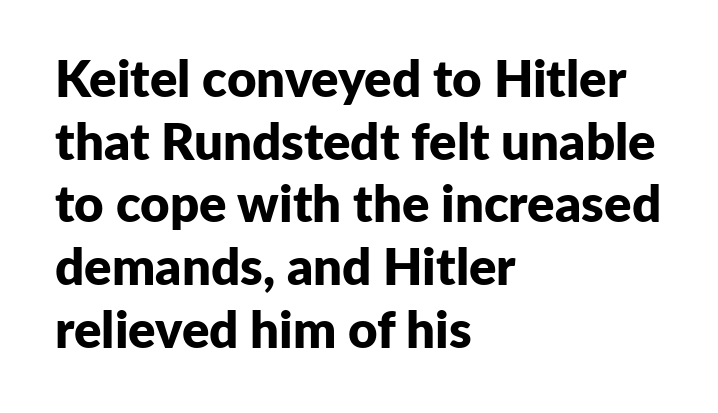
Summary of weight: heavy, a full bold. Check where the strokes stop: nothing finishes them off — pure sans. Letter spacing: default. Each line starts at the same left margin while the right side varies. Nope, not italic — everything's standing straight. These lines are rendered in a variable-pitch font.
